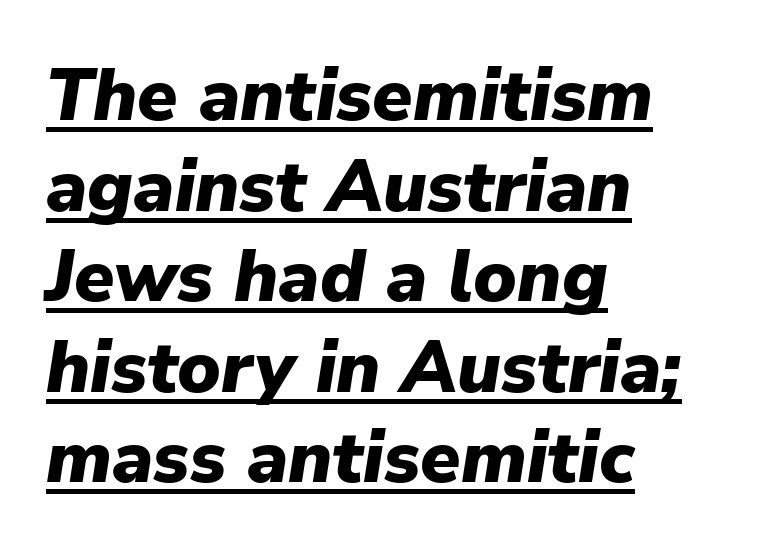
The image shows 73 px heavy type, italic (leaning right); set left-aligned, line spacing 1.24x, normal letter spacing, underlined; low stroke contrast and a medium x-height.
